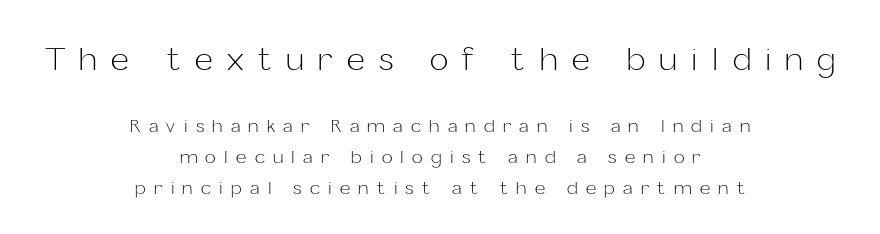
Whoever set this made the first block the dominant, larger element. Descenders are the only things crossing below the line. Character widths vary here, with narrow letters taking less room than wide ones. Note: no serifs on the glyphs. Heaviness? Minimal to ordinary, like unemphasized prose. The paragraph shown floats in the horizontal middle.
